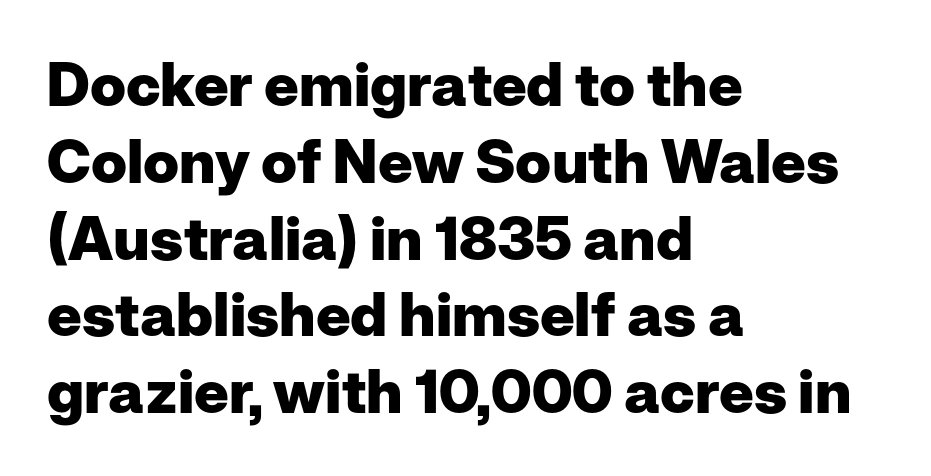
{"serif": "no", "italic": "no", "bold": "yes", "weight": "heavy", "width": "normal", "stroke_contrast": "low", "x_height": "medium", "monospaced": "no", "underline": "no", "align": "left", "line_spacing": "normal", "line_spacing_ratio": 1.28, "letter_spacing": "normal", "letter_spacing_em": 0.0, "glyph_px": 60}
